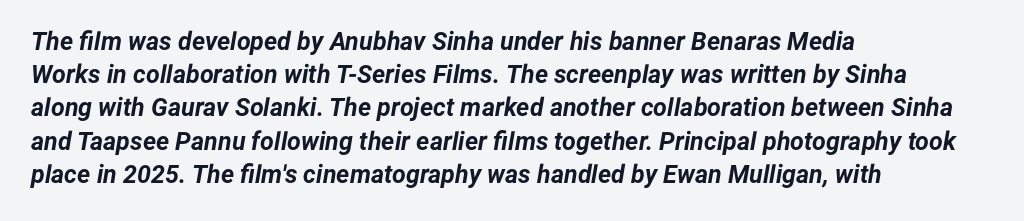
The area under the type is left untouched. Would a proofreader flag this as italicized? Yes. Tracking here is standard; glyphs follow each other at the usual distance. Visually the block forms a straight wall on the left and a jagged coastline on the right. A dark, heavy texture on the line: the type is bold. Evenly set lines give the paragraph a standard silhouette.
